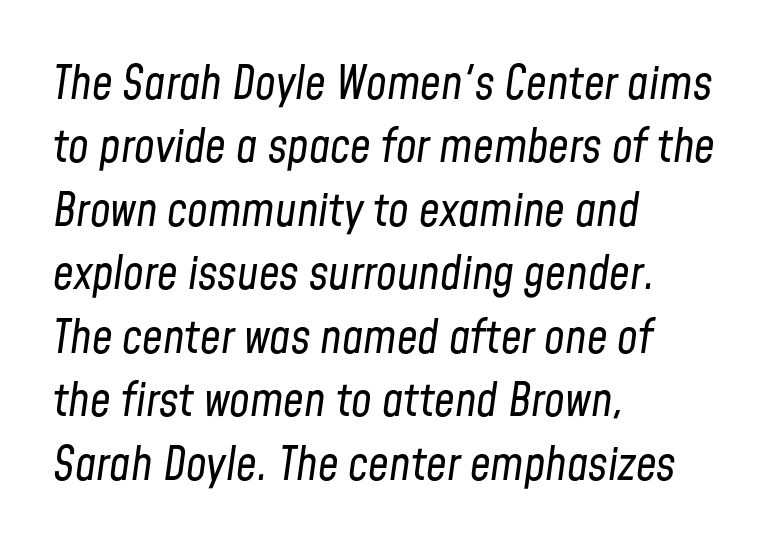
The image shows 46 px regular-weight, condensed type, italic (leaning right); set left-aligned, normal line spacing (1.38x), normal letter spacing, not underlined; low stroke contrast and a medium x-height.
